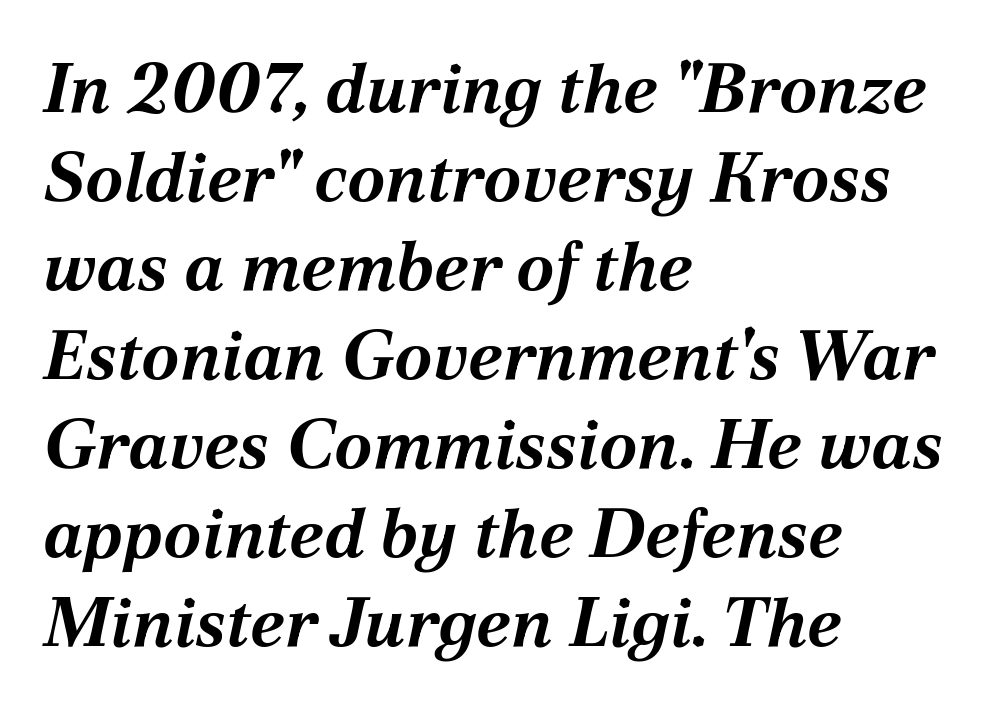
Q: Is the text bold? A: Yes.
Q: Is the text italic (slanted)? A: Yes, it leans right by about 12 degrees.
Q: Is the text underlined? A: No.
Q: How is the paragraph aligned? A: Left-aligned.
Q: Is the spacing between letters normal or unusually wide? A: Normal.
Q: Is the spacing between lines tight, normal or loose? A: Normal.
Q: Width (condensed, normal, or wide)? A: Normal.
Q: Stroke contrast? A: Medium.
Q: x-height? A: Medium.
Q: Monospaced? A: No.
